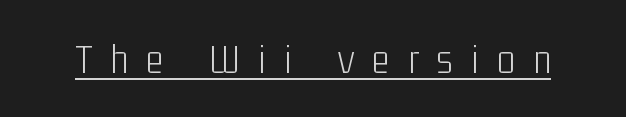
Q: Is the text bold? A: No.
Q: Is the text italic (slanted)? A: No, it is upright.
Q: Is the typeface a serif or a sans-serif typeface? A: Sans-serif.
Q: Is the text underlined? A: Yes.
Q: Is the spacing between letters normal or unusually wide? A: Unusually wide.
Q: Width (condensed, normal, or wide)? A: Condensed.
Q: Stroke contrast? A: Low.
Q: x-height? A: Medium.
Q: Monospaced? A: No.
